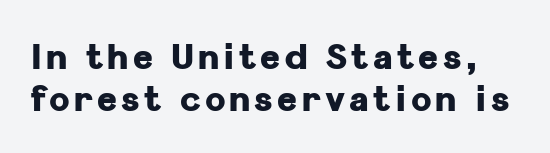
The letters carry no serifs — their stems end cleanly without finishing strokes. Bold? Absolutely — the strokes are thick and heavy. No word sits above an underline. The rendering uses a moderate line-height, typical for paragraphs. The face used here is proportionally spaced, like ordinary book or web type. The lettering stays uniformly vertical, giving the passage a roman look.
